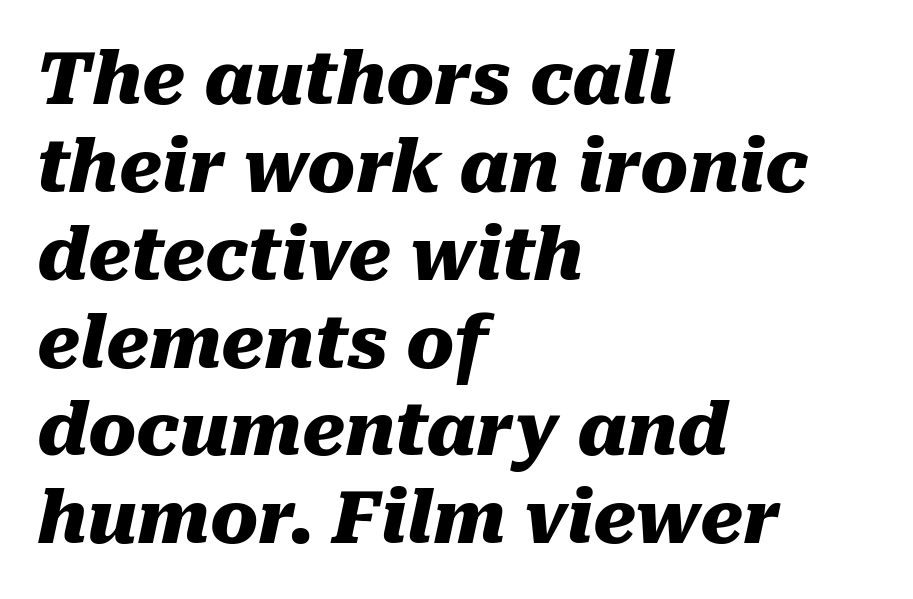
Q: Is the text bold? A: Yes.
Q: Is the text italic (slanted)? A: Yes, it leans right by about 10 degrees.
Q: Is the text underlined? A: No.
Q: How is the paragraph aligned? A: Left-aligned.
Q: Is the spacing between letters normal or unusually wide? A: Normal.
Q: Width (condensed, normal, or wide)? A: Normal.
Q: Stroke contrast? A: Medium.
Q: x-height? A: Medium.
Q: Monospaced? A: No.
